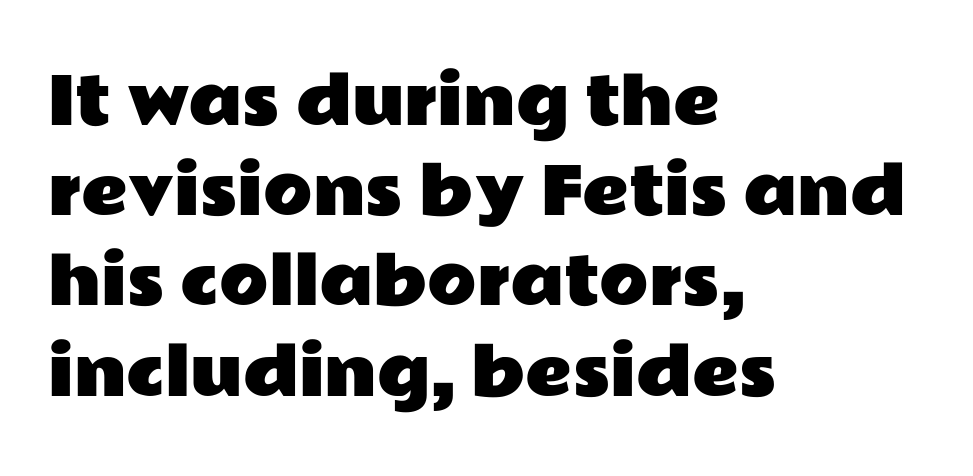
{"serif": "no", "italic": "no", "width": "wide", "stroke_contrast": "low", "x_height": "medium", "monospaced": "no", "underline": "no", "align": "left", "line_spacing": "normal", "line_spacing_ratio": 1.41, "letter_spacing": "normal", "letter_spacing_em": 0.0, "glyph_px": 64}
